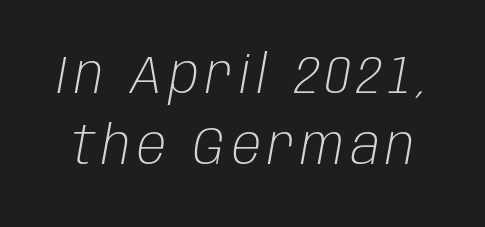
The image shows 54 px light, condensed type, italic (leaning right); set normal line spacing (1.31x), not underlined; low stroke contrast and a large x-height.
